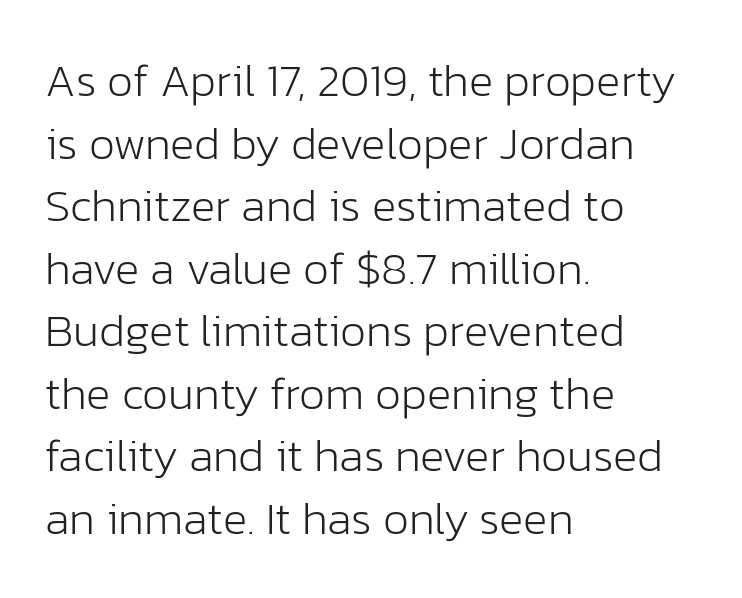
The image shows 46 px light sans-serif type, upright; set left-aligned, normal line spacing (1.36x), normal letter spacing, not underlined; low stroke contrast and a medium x-height.
